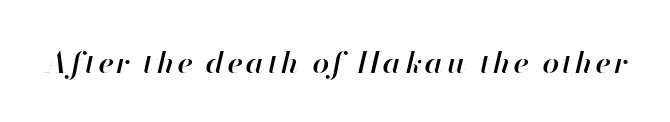
{"italic": "yes", "lean": "right", "slant_degrees": 13, "bold": "semi", "weight": "semibold", "width": "normal", "stroke_contrast": "high", "x_height": "small", "monospaced": "no", "underline": "no", "glyph_px": 30}
